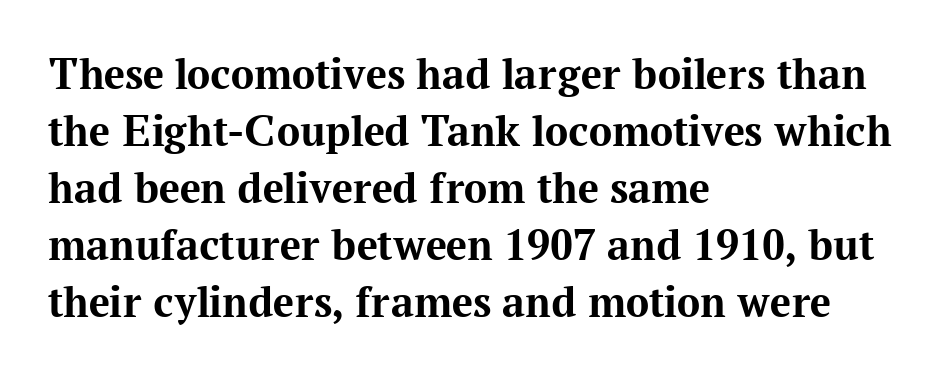
The image shows 46 px bold serif type, upright; set left-aligned, line spacing 1.24x, normal letter spacing, not underlined; medium stroke contrast and a medium x-height.
